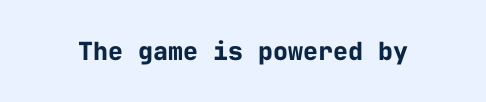
Q: Is the text bold? A: Yes.
Q: Is the text italic (slanted)? A: No, it is upright.
Q: Is the text underlined? A: No.
Q: Is the spacing between letters normal or unusually wide? A: Normal.
